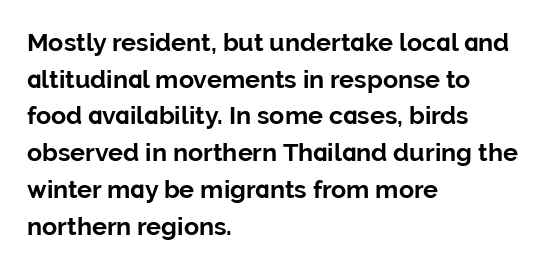
The image shows 25 px bold type, upright; set left-aligned, normal line spacing (1.47x), normal letter spacing, not underlined.
